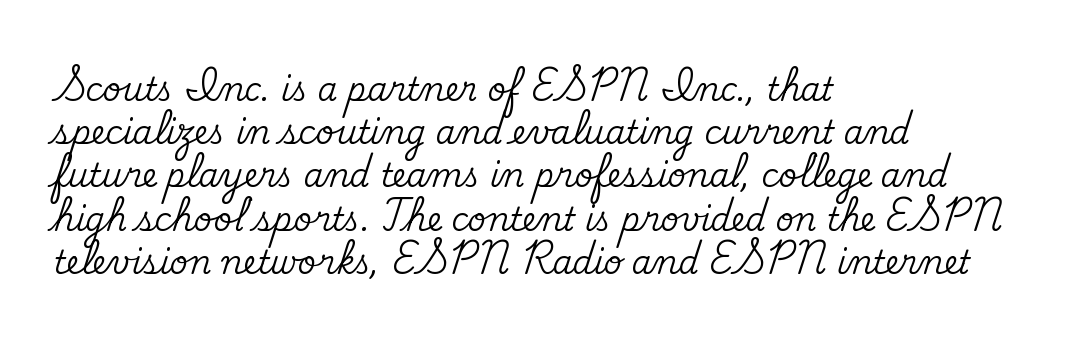
{"width": "normal", "stroke_contrast": "medium", "x_height": "small", "monospaced": "no", "underline": "no", "align": "left", "line_spacing": "normal", "line_spacing_ratio": 1.35, "letter_spacing": "normal", "letter_spacing_em": 0.0, "glyph_px": 32}
